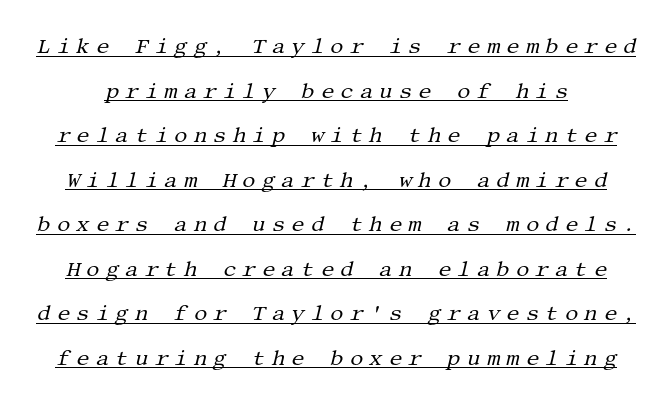
{"italic": "yes", "lean": "right", "slant_degrees": 13, "bold": "no", "underline": "yes", "line_spacing": "loose", "line_spacing_ratio": 2.12, "letter_spacing": "wide", "letter_spacing_em": 0.29, "glyph_px": 21}
